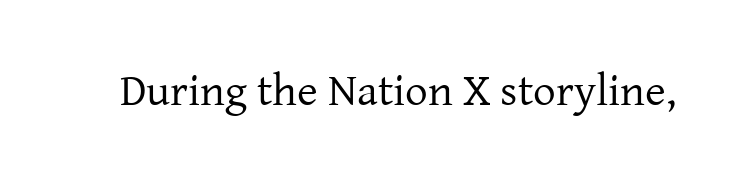
{"serif": "yes", "italic": "no", "bold": "no", "weight": "regular", "width": "normal", "stroke_contrast": "low", "x_height": "medium", "monospaced": "no", "underline": "no", "letter_spacing": "normal", "letter_spacing_em": 0.0, "glyph_px": 45}
